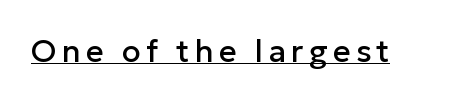
The image shows 31 px sans-serif type, upright; set underlined; low stroke contrast and a medium x-height.
